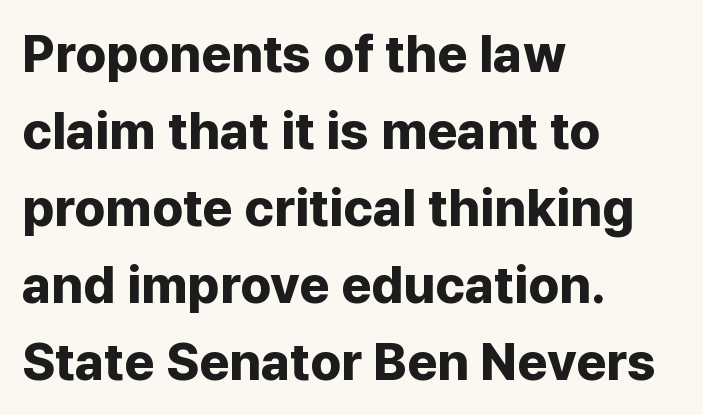
Descenders hang freely into open space. What weight is shown? A full bold with thick strokes. The text block is weighted toward the left margin, trailing off unevenly rightward. Posture: upright roman.
